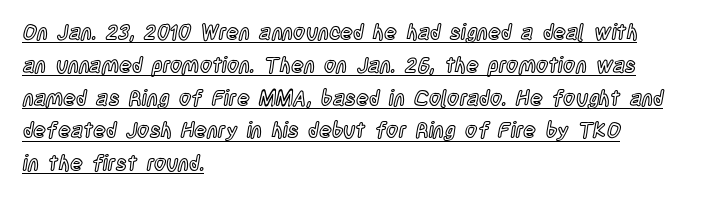
{"underline": "yes", "align": "left", "line_spacing": "normal", "line_spacing_ratio": 1.56, "letter_spacing": "normal", "letter_spacing_em": 0.0, "glyph_px": 21}
